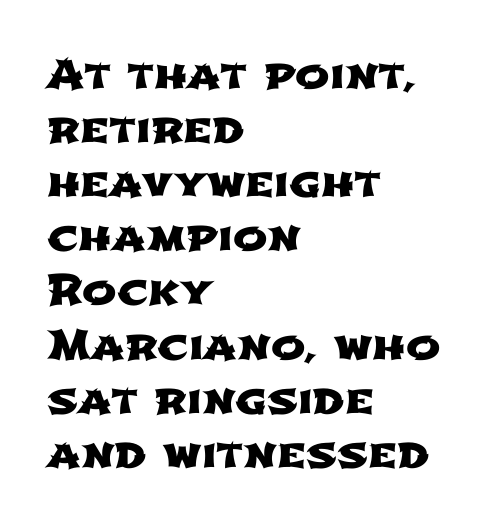
Q: Is the typeface a serif or a sans-serif typeface? A: Sans-serif.
Q: Is the text underlined? A: No.
Q: How is the paragraph aligned? A: Left-aligned.
Q: Is the spacing between letters normal or unusually wide? A: Normal.
Q: Is the spacing between lines tight, normal or loose? A: Normal.
Q: Width (condensed, normal, or wide)? A: Wide.
Q: Stroke contrast? A: Low.
Q: x-height? A: Medium.
Q: Monospaced? A: No.
